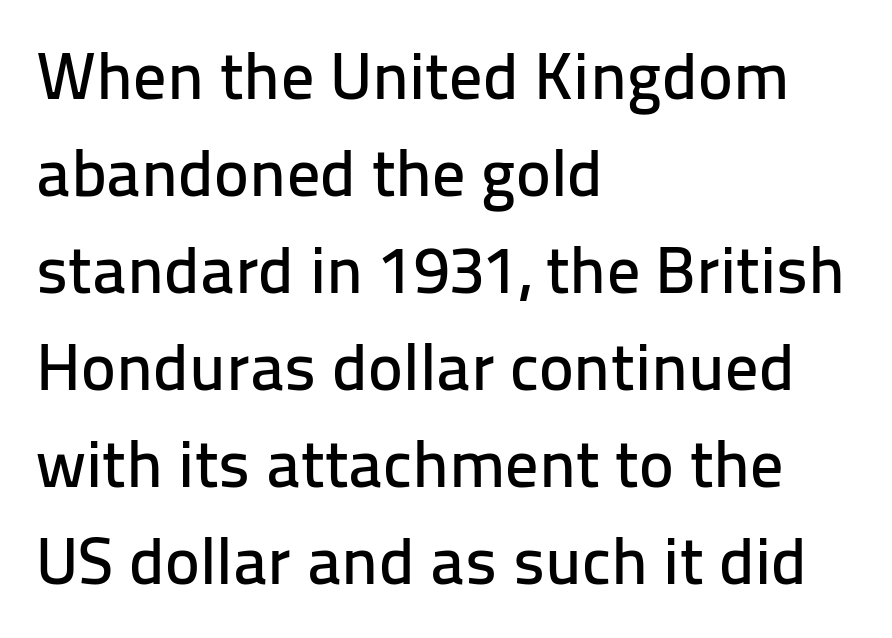
The image shows 66 px sans-serif type, upright; set left-aligned, normal line spacing (1.47x), normal letter spacing, not underlined; low stroke contrast and a medium x-height.
